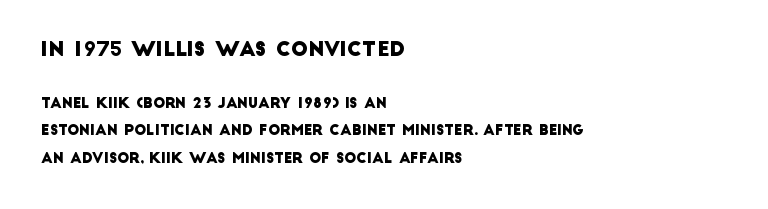
{"underline": "no", "align": "left", "line_spacing": "loose", "line_spacing_ratio": 1.98, "letter_spacing": "normal", "letter_spacing_em": 0.0, "larger_block": "first", "size_ratio": 1.43, "glyph_px": 20}
